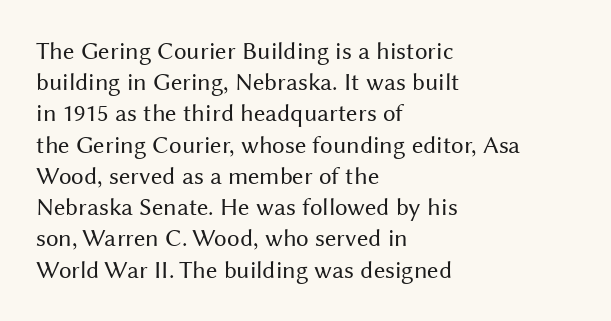
{"italic": "no", "bold": "no", "underline": "no", "align": "left", "line_spacing": "normal", "line_spacing_ratio": 1.25, "letter_spacing": "normal", "letter_spacing_em": 0.0, "glyph_px": 25}
